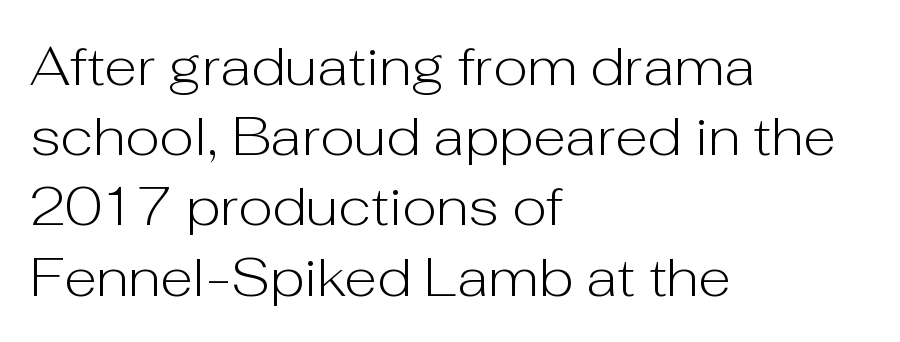
Q: Is the text bold? A: No.
Q: Is the text italic (slanted)? A: No, it is upright.
Q: Is the typeface a serif or a sans-serif typeface? A: Sans-serif.
Q: Is the text underlined? A: No.
Q: How is the paragraph aligned? A: Left-aligned.
Q: Is the spacing between letters normal or unusually wide? A: Normal.
Q: Is the spacing between lines tight, normal or loose? A: Normal.
Q: Width (condensed, normal, or wide)? A: Normal.
Q: Stroke contrast? A: Low.
Q: x-height? A: Medium.
Q: Monospaced? A: No.
